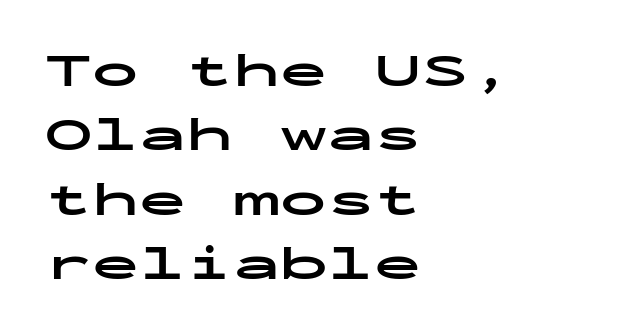
The image shows 47 px bold, wide sans-serif type, upright, monospaced; set left-aligned, normal line spacing (1.37x), normal letter spacing, not underlined; low stroke contrast and a medium x-height.
